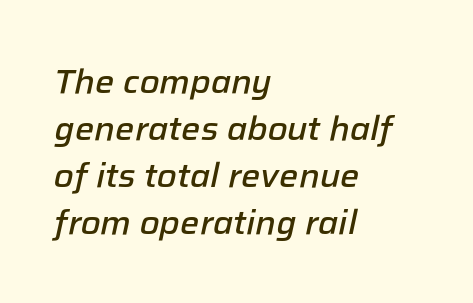
Is this a fixed-width face? No — the glyphs have proportional, varying widths. Visually the block forms a straight wall on the left and a jagged coastline on the right. The face used here is rendered with its standard letterfit. Letters rest on an invisible, unmarked baseline. Bold? Not quite — semibold, heavier than regular but stopping short.
